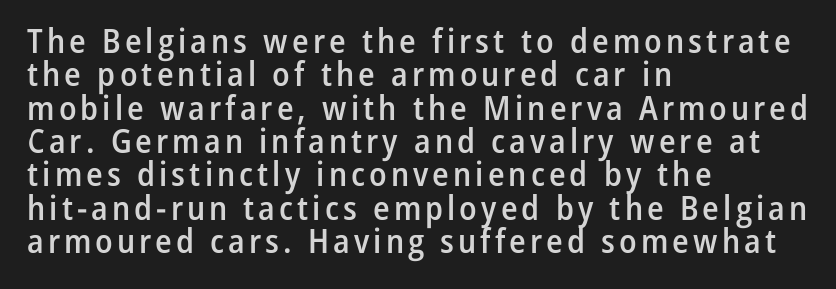
{"serif": "no", "italic": "no", "bold": "semi", "weight": "semibold", "width": "condensed", "stroke_contrast": "low", "x_height": "medium", "monospaced": "no", "underline": "no", "align": "left", "line_spacing": "tight", "line_spacing_ratio": 0.98, "glyph_px": 34}
